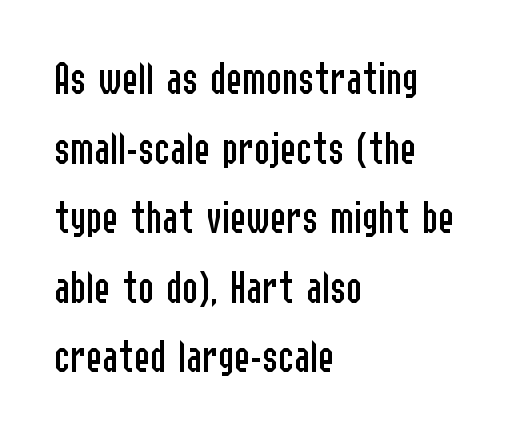
The image shows 48 px regular-weight, condensed sans-serif type, upright; set left-aligned, normal line spacing (1.45x), normal letter spacing, not underlined; low stroke contrast and a medium x-height.
